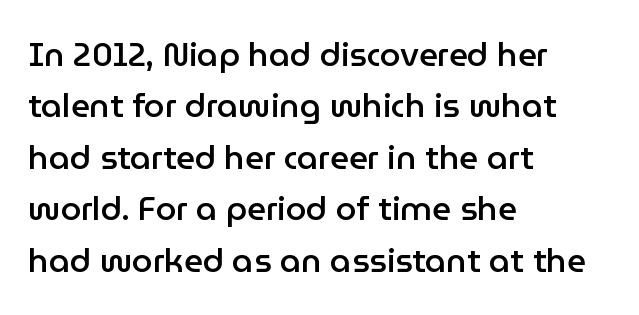
Standard letterfit; no display-style spreading of the glyphs. You can tell from the bare stems that sans-serif type was used. Is the type bold? Partly — it's a semibold, heavier than regular but not fully bold. Each line starts at the same left margin while the right side varies.
